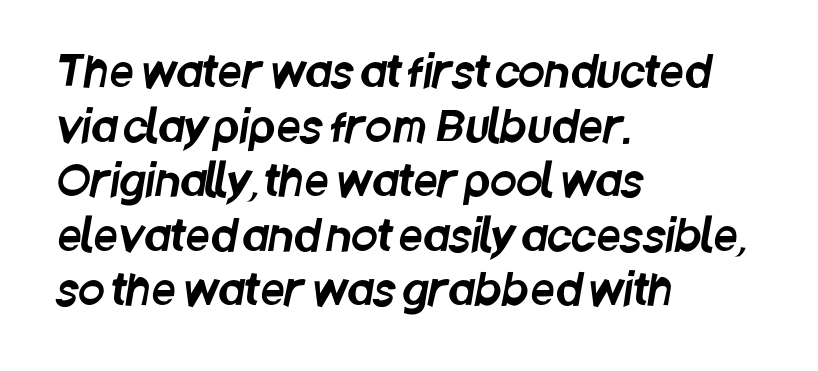
{"serif": "no", "width": "condensed", "stroke_contrast": "low", "x_height": "large", "monospaced": "no", "underline": "no", "align": "left", "line_spacing": "normal", "line_spacing_ratio": 1.27, "letter_spacing": "normal", "letter_spacing_em": 0.0, "glyph_px": 43}
